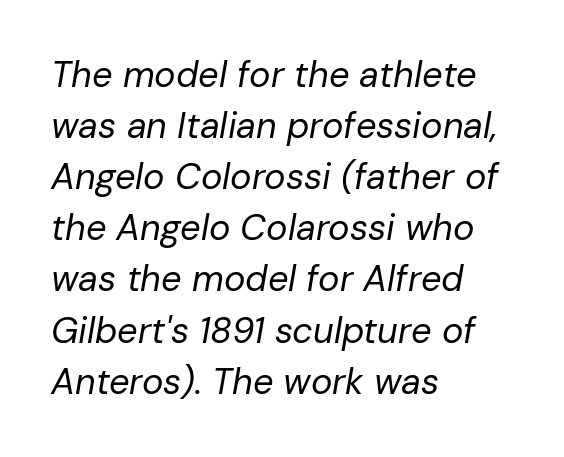
Q: Is the text bold? A: No.
Q: Is the text italic (slanted)? A: Yes, it leans right by about 10 degrees.
Q: Is the text underlined? A: No.
Q: How is the paragraph aligned? A: Left-aligned.
Q: Is the spacing between letters normal or unusually wide? A: Normal.
Q: Is the spacing between lines tight, normal or loose? A: Normal.
Q: Width (condensed, normal, or wide)? A: Normal.
Q: Stroke contrast? A: Low.
Q: x-height? A: Medium.
Q: Monospaced? A: No.
